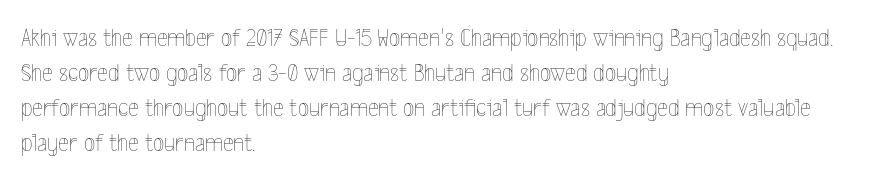
The image shows 26 px text type, upright; set left-aligned, normal line spacing (1.35x), normal letter spacing, not underlined.
